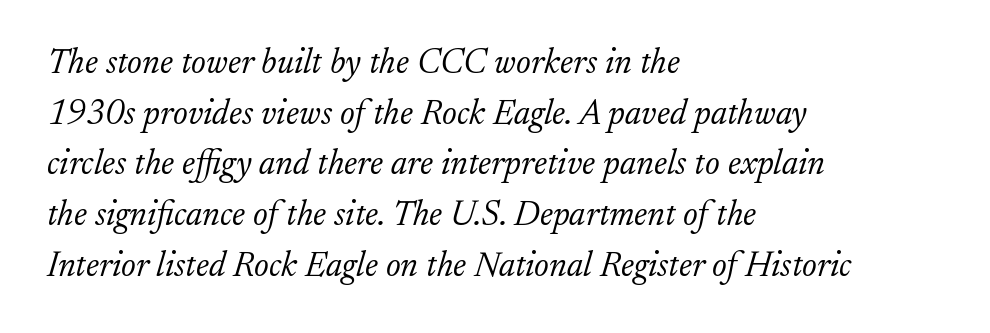
{"serif": "yes", "italic": "yes", "lean": "right", "slant_degrees": 17, "bold": "no", "weight": "light", "width": "normal", "stroke_contrast": "low", "x_height": "small", "monospaced": "no", "underline": "no", "align": "left", "line_spacing": "normal", "line_spacing_ratio": 1.45, "letter_spacing": "normal", "letter_spacing_em": 0.0, "glyph_px": 35}
